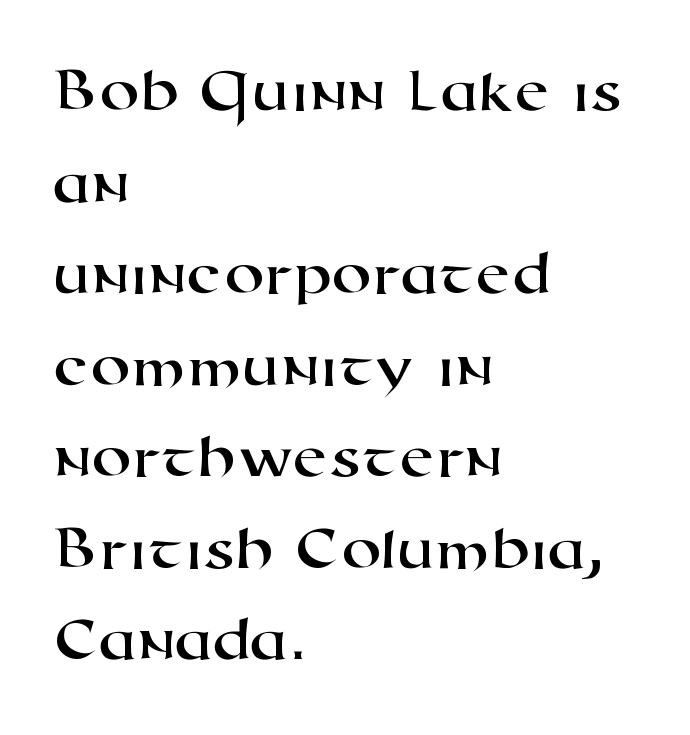
{"serif": "no", "width": "wide", "stroke_contrast": "high", "x_height": "medium", "monospaced": "no", "underline": "no", "align": "left", "line_spacing": "normal", "line_spacing_ratio": 1.43, "letter_spacing": "normal", "letter_spacing_em": 0.0, "glyph_px": 64}
